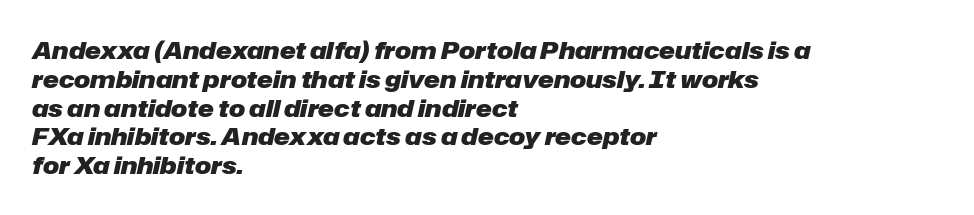
{"italic": "yes", "lean": "right", "slant_degrees": 12, "bold": "yes", "underline": "no", "align": "left", "line_spacing_ratio": 1.2, "letter_spacing": "normal", "letter_spacing_em": 0.0, "glyph_px": 24}
